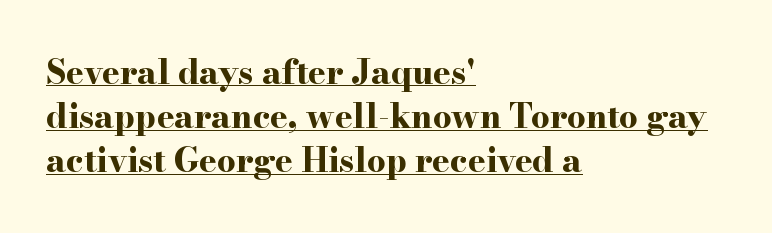
{"serif": "yes", "italic": "no", "bold": "yes", "weight": "bold", "width": "wide", "stroke_contrast": "high", "x_height": "small", "monospaced": "no", "underline": "yes", "align": "left", "line_spacing": "normal", "line_spacing_ratio": 1.34, "letter_spacing": "normal", "letter_spacing_em": 0.0, "glyph_px": 33}
